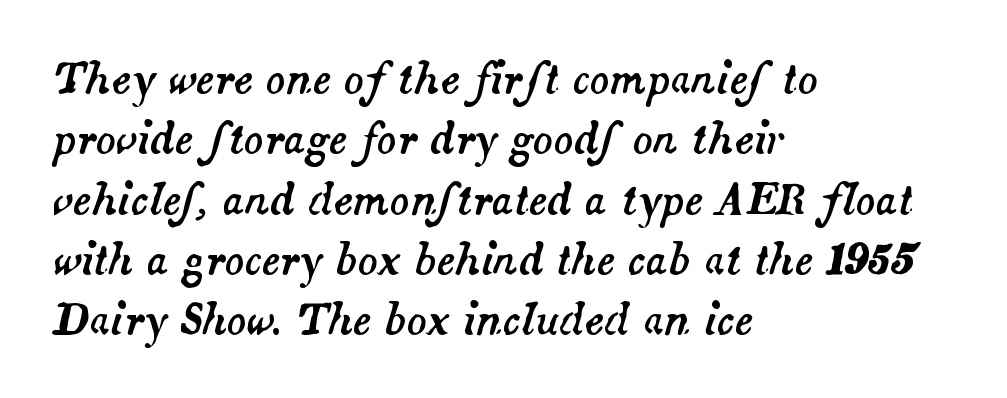
The image shows 41 px text type, italic (leaning right); set left-aligned, normal line spacing (1.47x), normal letter spacing, not underlined; medium stroke contrast and a small x-height.
